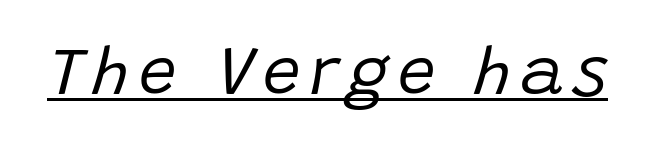
{"italic": "yes", "lean": "right", "slant_degrees": 15, "bold": "no", "weight": "regular", "width": "normal", "stroke_contrast": "low", "x_height": "large", "monospaced": "no", "underline": "yes", "glyph_px": 67}
